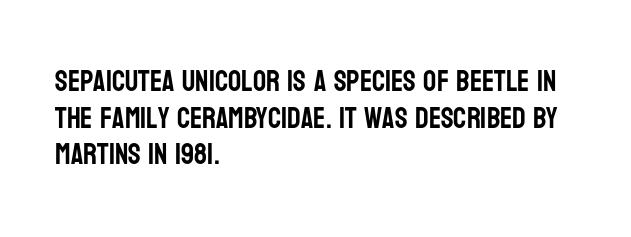
{"serif": "no", "italic": "no", "width": "condensed", "stroke_contrast": "low", "x_height": "large", "monospaced": "no", "underline": "no", "align": "left", "line_spacing": "normal", "line_spacing_ratio": 1.26, "letter_spacing": "normal", "letter_spacing_em": 0.0, "glyph_px": 29}
